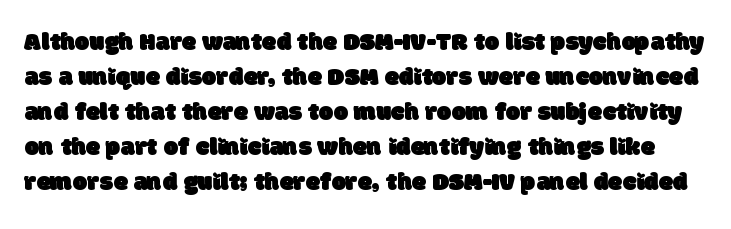
Rule under the text: the space is simply empty. Rows of type keep a routine distance in the vertical direction. Nobody touched the tracking dial on this one.
